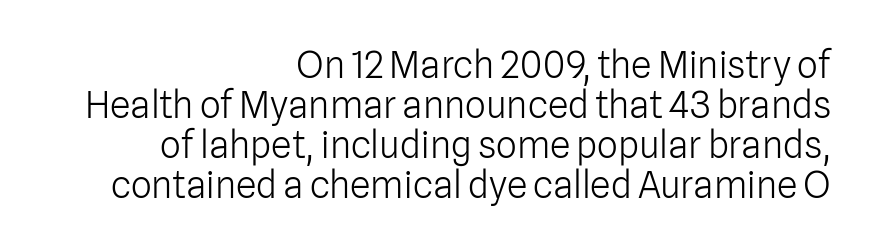
Successive baselines arrive quickly, one right under another. No heavy texture on the line: the type isn't bold. The baseline area is clear. Serifs: no, the terminals of the letterforms are clean. Proportional: the letters do not fall into vertical columns.
